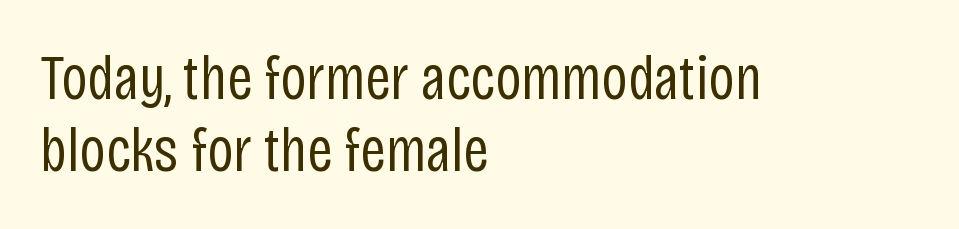
The image shows 63 px regular-weight, condensed sans-serif type, upright; set left-aligned, tight line spacing (1.14x), normal letter spacing, not underlined; low stroke contrast and a large x-height.
